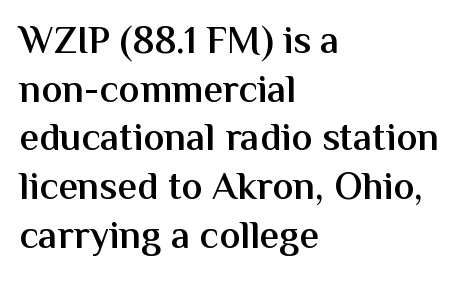
{"serif": "no", "italic": "no", "bold": "semi", "weight": "semibold", "width": "normal", "stroke_contrast": "medium", "x_height": "medium", "monospaced": "no", "underline": "no", "align": "left", "line_spacing": "normal", "line_spacing_ratio": 1.25, "letter_spacing": "normal", "letter_spacing_em": 0.0, "glyph_px": 39}
